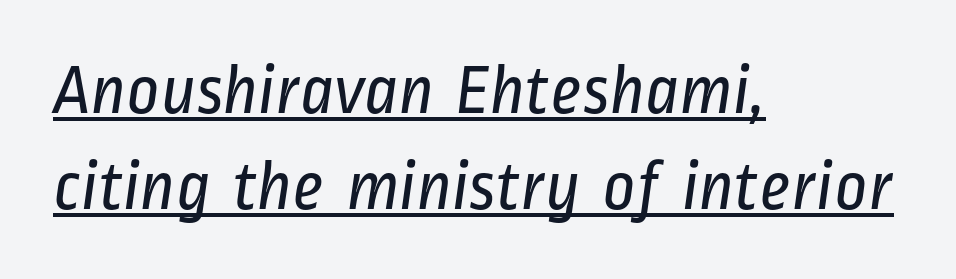
{"serif": "no", "bold": "no", "weight": "regular", "width": "condensed", "stroke_contrast": "low", "x_height": "medium", "monospaced": "no", "underline": "yes", "align": "left", "line_spacing": "normal", "line_spacing_ratio": 1.35, "letter_spacing": "normal", "letter_spacing_em": 0.0, "glyph_px": 71}
